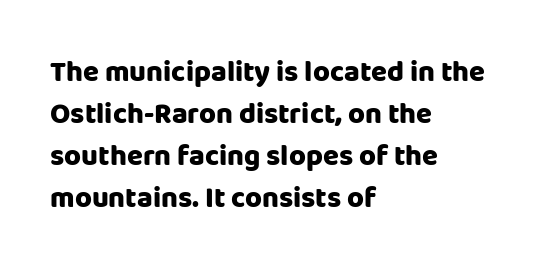
{"serif": "no", "italic": "no", "bold": "yes", "weight": "heavy", "width": "normal", "stroke_contrast": "low", "x_height": "large", "monospaced": "no", "underline": "no", "align": "left", "line_spacing": "normal", "line_spacing_ratio": 1.45, "letter_spacing": "normal", "letter_spacing_em": 0.0, "glyph_px": 29}
